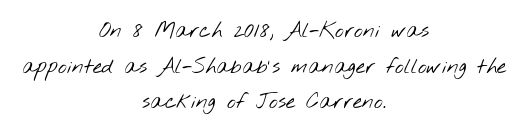
The image shows 21 px text type; set centered, normal line spacing (1.7x), normal letter spacing, not underlined.
